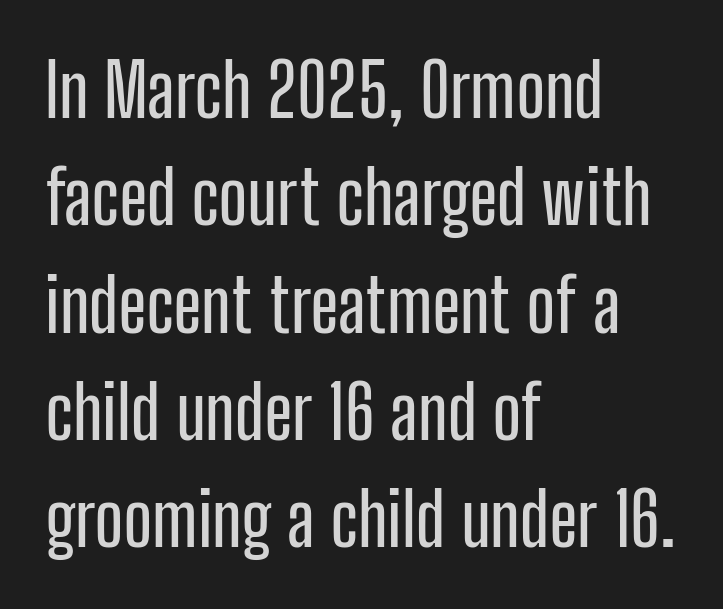
The image shows 74 px condensed sans-serif type, upright; set left-aligned, normal line spacing (1.45x), normal letter spacing, not underlined; low stroke contrast and a medium x-height.
